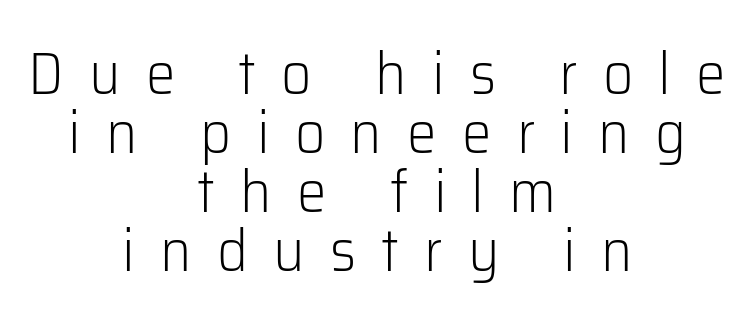
Layout note: lines centered. This sample uses expanded letter spacing, leaving extra air between glyphs. Students, observe: this is what under-led, compact text looks like. No letter is thick-stroked: the sample isn't bold. Unlike a traditional serif, this face leaves its strokes unadorned. The typography opts for an upright posture over an oblique one.
